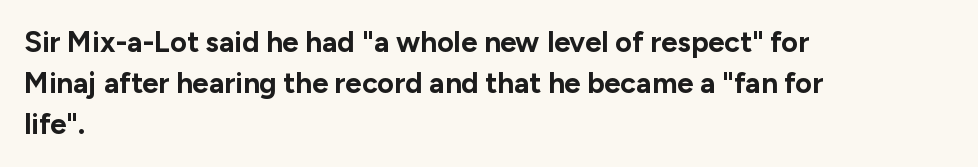
Q: Is the text bold? A: Yes.
Q: Is the text italic (slanted)? A: No, it is upright.
Q: Is the typeface a serif or a sans-serif typeface? A: Sans-serif.
Q: Is the text underlined? A: No.
Q: How is the paragraph aligned? A: Left-aligned.
Q: Is the spacing between letters normal or unusually wide? A: Normal.
Q: Is the spacing between lines tight, normal or loose? A: Normal.
Q: Width (condensed, normal, or wide)? A: Normal.
Q: Stroke contrast? A: Low.
Q: x-height? A: Medium.
Q: Monospaced? A: No.
